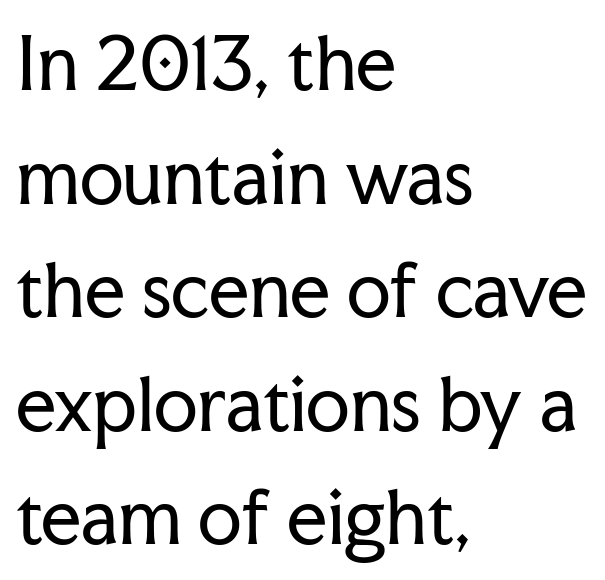
The image shows 71 px regular-weight serif type, upright; set left-aligned, normal line spacing (1.6x), normal letter spacing, not underlined; low stroke contrast and a medium x-height.
